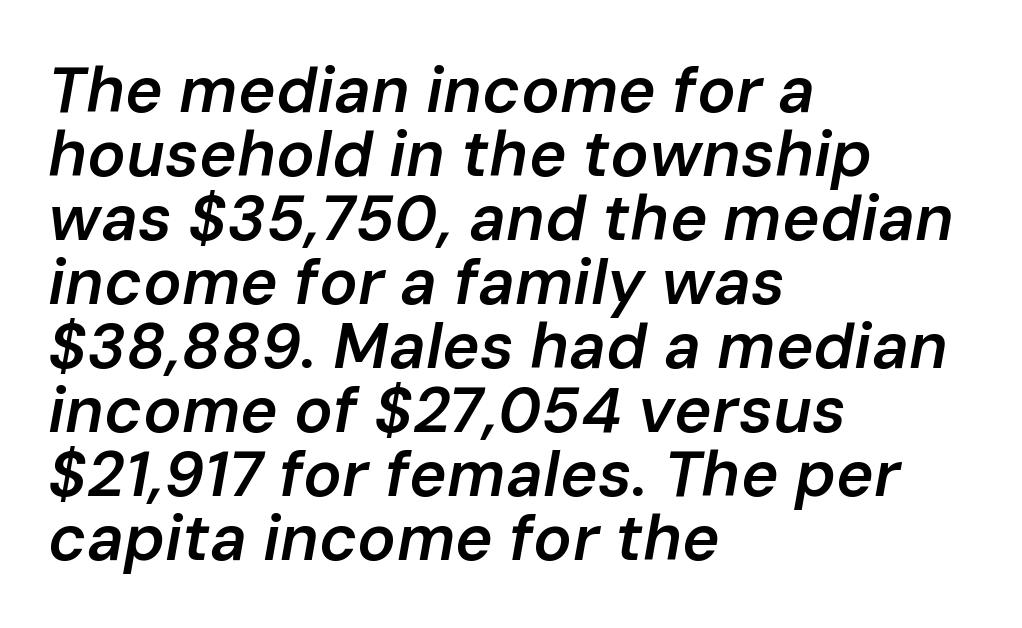
Q: Is the text bold? A: Semi-bold.
Q: Is the text italic (slanted)? A: Yes, it leans right by about 10 degrees.
Q: Is the text underlined? A: No.
Q: How is the paragraph aligned? A: Left-aligned.
Q: Is the spacing between letters normal or unusually wide? A: Normal.
Q: Is the spacing between lines tight, normal or loose? A: Tight.
Q: Width (condensed, normal, or wide)? A: Normal.
Q: Stroke contrast? A: Low.
Q: x-height? A: Medium.
Q: Monospaced? A: No.
